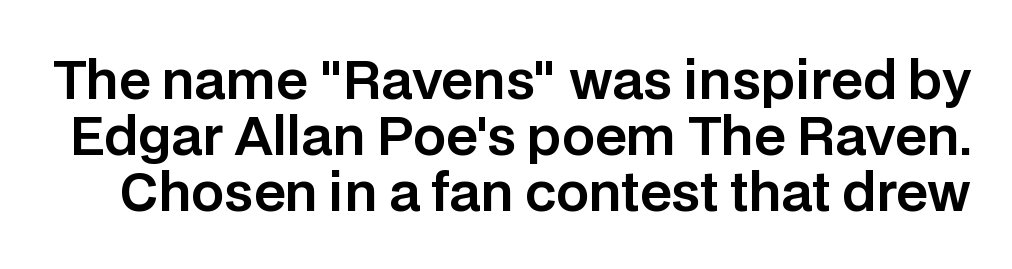
The letterforms sit shoulder to shoulder at normal distance. A typesetter would call this leading minimal, almost set solid. Clear beneath every line of the passage. Rendered with straight, roman letterforms.
